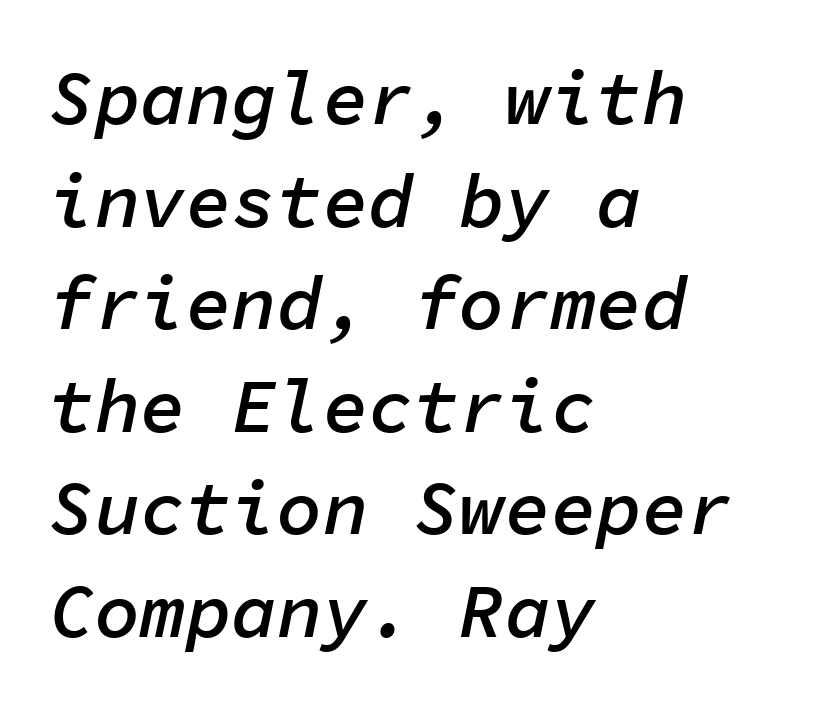
The horizontal fit of the characters is conventional and even. This sample has the even, mechanical cadence of fixed-width lettering. Plain, unruled lines of type. One-word summary of the alignment: left. Students, this is semibold: more ink than regular, less than bold.
